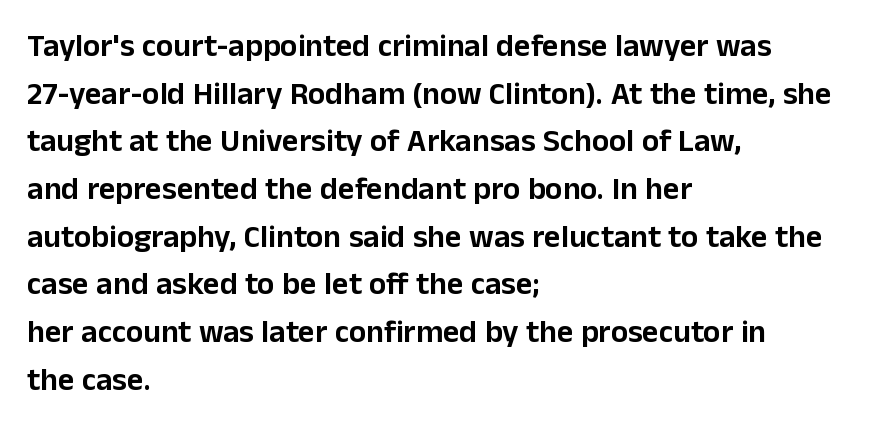
The image shows 32 px sans-serif type, upright; set left-aligned, normal line spacing (1.49x), normal letter spacing, not underlined; low stroke contrast and a medium x-height.
